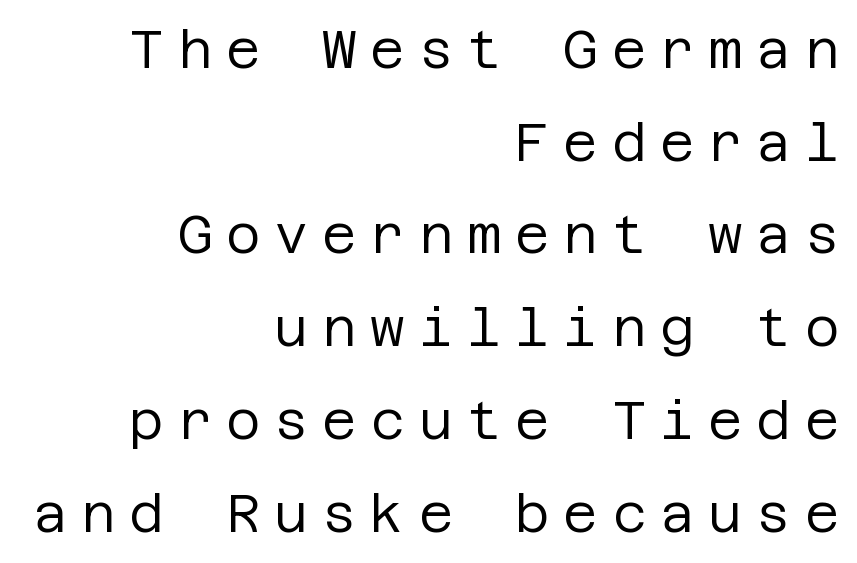
{"serif": "no", "italic": "no", "bold": "no", "weight": "regular", "width": "normal", "stroke_contrast": "low", "x_height": "large", "underline": "no", "align": "right", "line_spacing_ratio": 1.75, "letter_spacing": "wide", "letter_spacing_em": 0.26, "glyph_px": 53}
